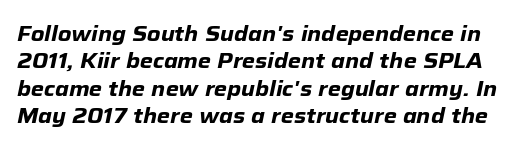
{"italic": "yes", "lean": "right", "slant_degrees": 12, "bold": "yes", "underline": "no", "line_spacing": "normal", "line_spacing_ratio": 1.3, "letter_spacing": "normal", "letter_spacing_em": 0.0, "glyph_px": 21}
